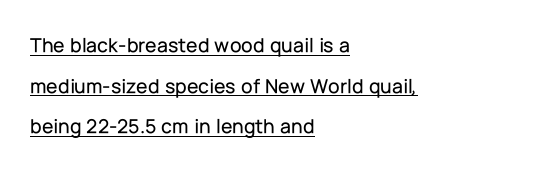
Q: Is the text italic (slanted)? A: No, it is upright.
Q: Is the text underlined? A: Yes.
Q: How is the paragraph aligned? A: Left-aligned.
Q: Is the spacing between letters normal or unusually wide? A: Normal.
Q: Is the spacing between lines tight, normal or loose? A: Loose.
